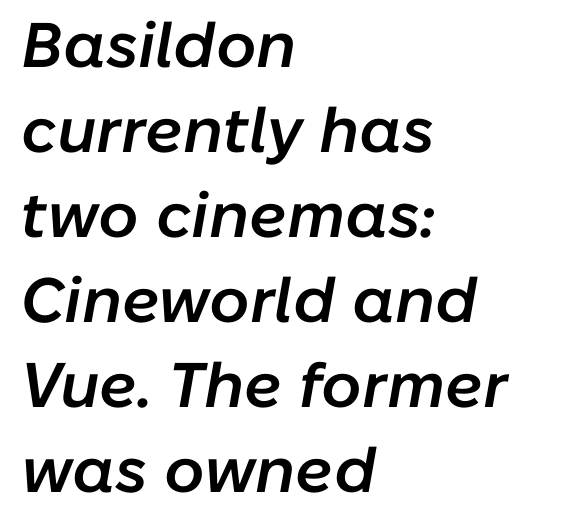
The rows are spaced the way most documents space them. These lines are rendered in a variable-pitch font. Style check: oblique. Does the weight exceed regular? Yes, but only to semibold. No extra tracking has been applied to these lines. Casual observation: everything's shoved over to the left.
